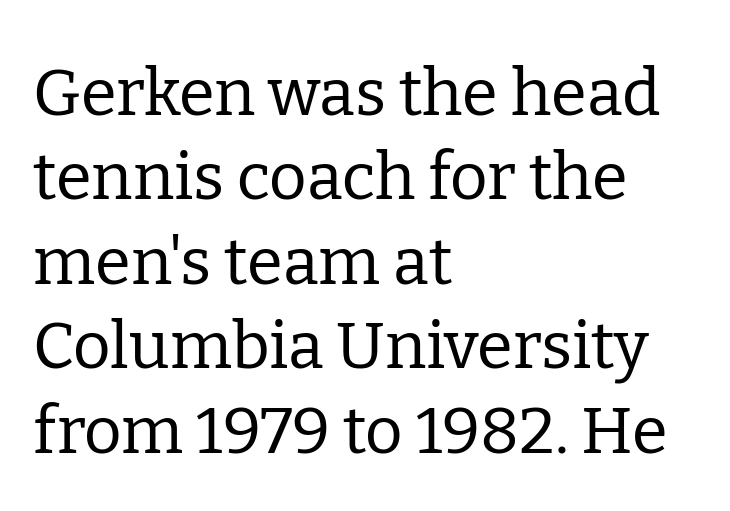
Quick note: not italic, upright. In terms of letterspacing, this is plain default setting. The weight tops out at a normal text grade. The baseline area is clear.
